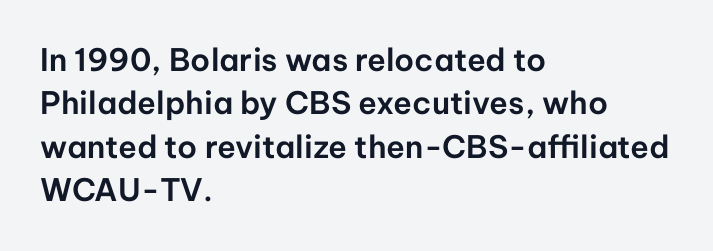
The image shows 31 px sans-serif type, upright; set left-aligned, normal line spacing (1.4x), normal letter spacing, not underlined; low stroke contrast and a medium x-height.
